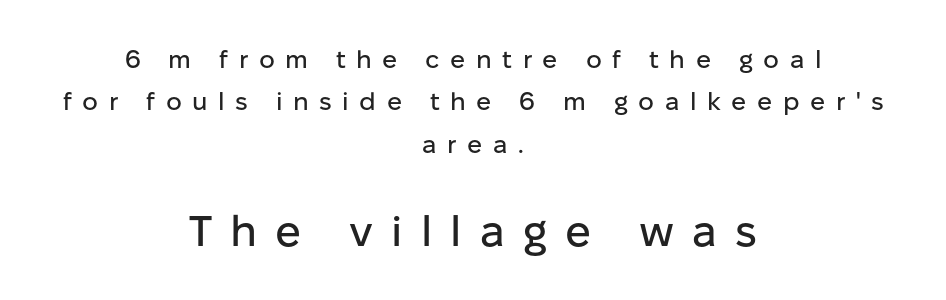
{"serif": "no", "italic": "no", "width": "normal", "stroke_contrast": "low", "x_height": "medium", "monospaced": "no", "underline": "no", "align": "center", "line_spacing": "normal", "line_spacing_ratio": 1.7, "letter_spacing": "wide", "letter_spacing_em": 0.42, "larger_block": "second", "size_ratio": 1.72, "glyph_px": 43}
